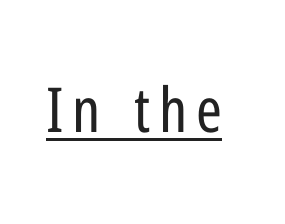
Q: Is the text bold? A: No.
Q: Is the text italic (slanted)? A: No, it is upright.
Q: Is the typeface a serif or a sans-serif typeface? A: Sans-serif.
Q: Is the text underlined? A: Yes.
Q: Width (condensed, normal, or wide)? A: Condensed.
Q: Stroke contrast? A: Low.
Q: x-height? A: Medium.
Q: Monospaced? A: No.
